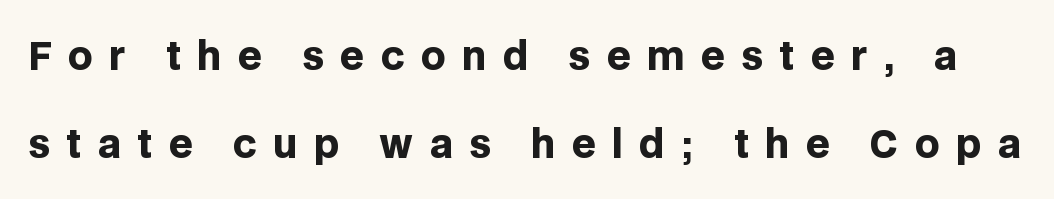
{"serif": "no", "italic": "no", "bold": "yes", "weight": "heavy", "width": "normal", "stroke_contrast": "low", "x_height": "large", "monospaced": "no", "underline": "no", "line_spacing": "loose", "line_spacing_ratio": 2.32, "letter_spacing": "wide", "letter_spacing_em": 0.43, "glyph_px": 38}
